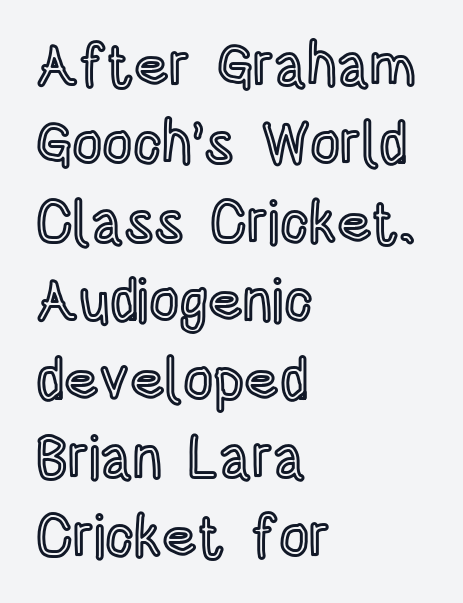
The image shows 59 px condensed type, upright; set left-aligned, normal line spacing (1.33x), normal letter spacing, not underlined; a large x-height.
